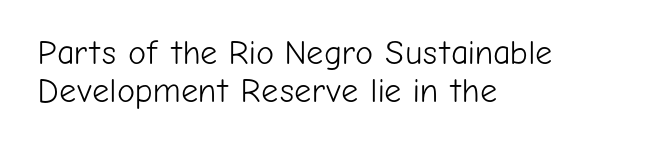
The space directly below the letters is spotless. Unlike a traditional serif, this face leaves its strokes unadorned. Vertically, the passage feels compressed, each row crowding the next. Ink coverage per letter is moderate at most. The rag falls on the right side of this text block. The passage shown is typed in a proportional face where columns would drift.
